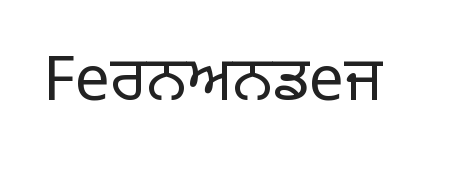
{"serif": "no", "italic": "no", "bold": "no", "weight": "regular", "width": "normal", "stroke_contrast": "low", "x_height": "large", "monospaced": "no", "underline": "no", "letter_spacing": "normal", "letter_spacing_em": 0.0, "glyph_px": 62}
